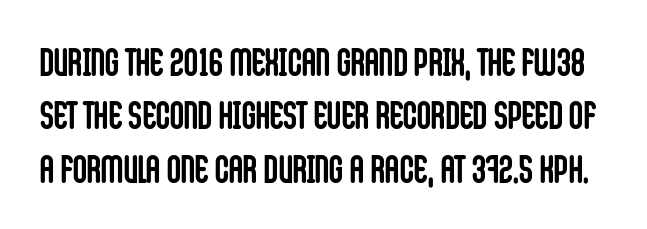
{"serif": "no", "italic": "no", "bold": "yes", "weight": "semibold", "width": "condensed", "stroke_contrast": "low", "x_height": "large", "monospaced": "no", "underline": "no", "line_spacing": "normal", "line_spacing_ratio": 1.37, "letter_spacing": "normal", "letter_spacing_em": 0.0, "glyph_px": 39}
